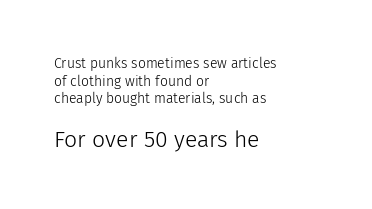
Q: Is the text bold? A: No.
Q: Is the text italic (slanted)? A: No, it is upright.
Q: Is the text underlined? A: No.
Q: How is the paragraph aligned? A: Left-aligned.
Q: Is the spacing between letters normal or unusually wide? A: Normal.
Q: Is the spacing between lines tight, normal or loose? A: Normal.
Q: Which block of text is set in a larger size, the first (top) or the second (bottom)? A: The second (bottom) one.
